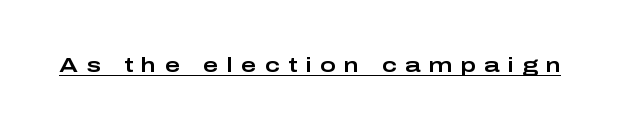
The image shows 21 px text type, upright; set unusually wide letter spacing (+0.39 em), underlined.
